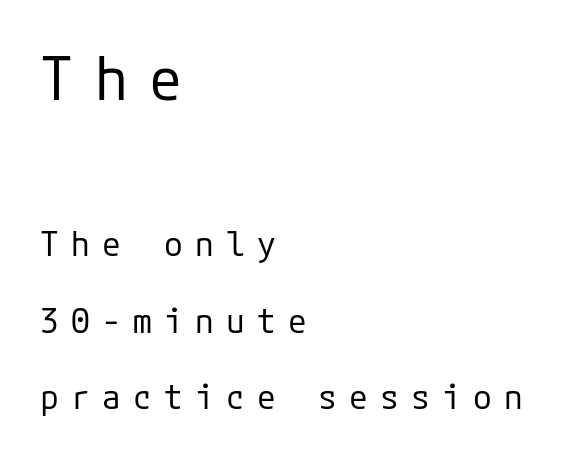
{"serif": "no", "italic": "no", "bold": "no", "weight": "regular", "width": "normal", "stroke_contrast": "low", "x_height": "medium", "underline": "no", "align": "left", "line_spacing": "loose", "line_spacing_ratio": 2.24, "letter_spacing": "wide", "letter_spacing_em": 0.36, "larger_block": "first", "size_ratio": 1.76, "glyph_px": 60}
